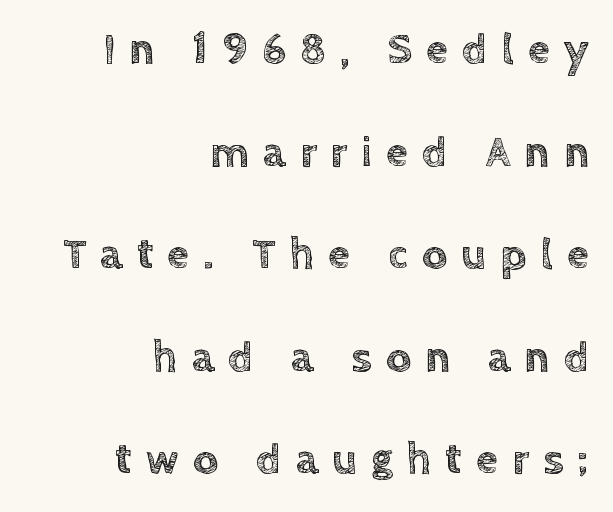
{"italic": "no", "width": "normal", "x_height": "large", "monospaced": "no", "underline": "no", "align": "right", "line_spacing": "loose", "line_spacing_ratio": 2.33, "letter_spacing": "wide", "letter_spacing_em": 0.32, "glyph_px": 44}
